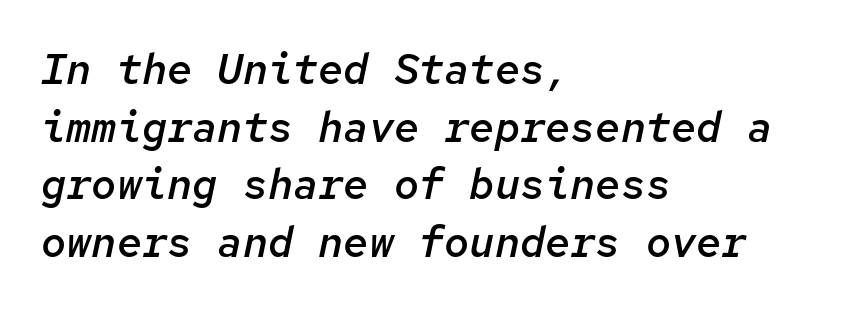
The image shows 42 px semibold type, italic (leaning right), monospaced; set left-aligned, normal line spacing (1.37x), normal letter spacing, not underlined; low stroke contrast and a medium x-height.
